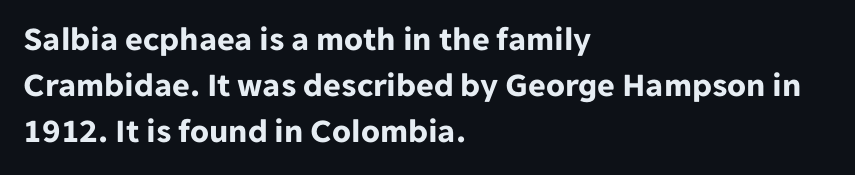
Q: Is the text bold? A: Yes.
Q: Is the text italic (slanted)? A: No, it is upright.
Q: Is the typeface a serif or a sans-serif typeface? A: Sans-serif.
Q: Is the text underlined? A: No.
Q: How is the paragraph aligned? A: Left-aligned.
Q: Is the spacing between letters normal or unusually wide? A: Normal.
Q: Is the spacing between lines tight, normal or loose? A: Normal.
Q: Width (condensed, normal, or wide)? A: Normal.
Q: Stroke contrast? A: Low.
Q: x-height? A: Medium.
Q: Monospaced? A: No.
